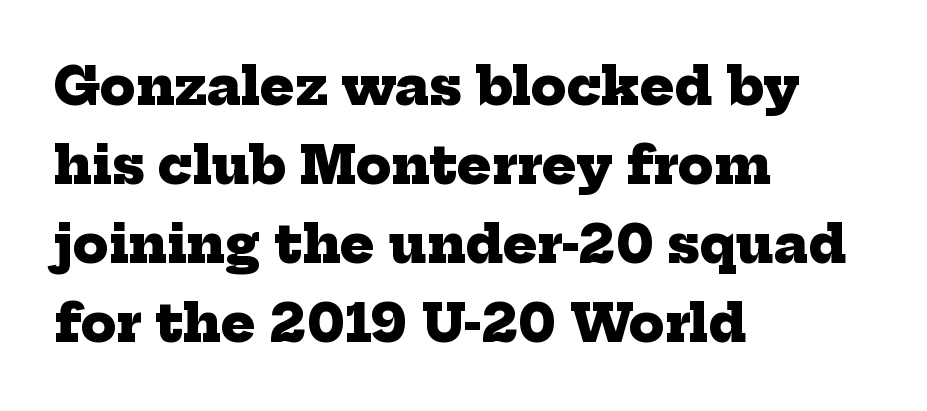
The compositor pushed each line to the left boundary. A full-strength bold gives these letters their thick strokes. This sample has the flowing, uneven cadence of proportional lettering. Honestly, the row spacing looks completely unremarkable. Characters follow at the spacing the type designer built in.
